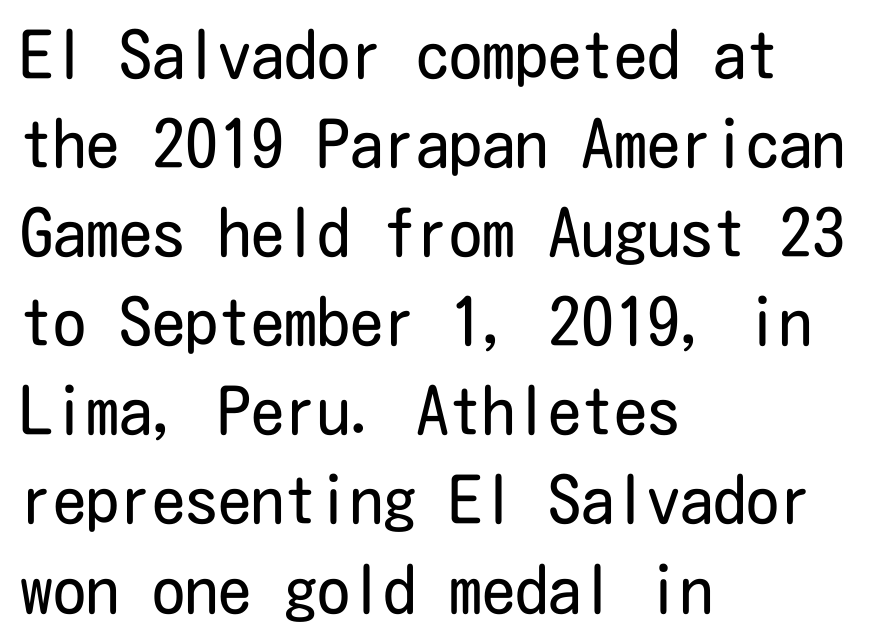
Unmarked baselines from the first word to the last. The lines sit at an ordinary, default distance from one another. A typesetter would label this face a sans. The lines in this sample share a left origin and differ only in where they stop. Nobody touched the tracking dial on this one.
